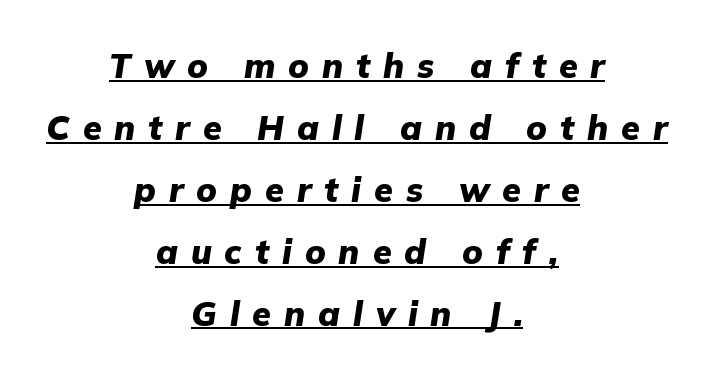
Q: Is the text bold? A: Yes.
Q: Is the text italic (slanted)? A: Yes, it leans right by about 9 degrees.
Q: Is the text underlined? A: Yes.
Q: How is the paragraph aligned? A: Centered.
Q: Is the spacing between letters normal or unusually wide? A: Unusually wide.
Q: Width (condensed, normal, or wide)? A: Normal.
Q: Stroke contrast? A: Low.
Q: x-height? A: Medium.
Q: Monospaced? A: No.
